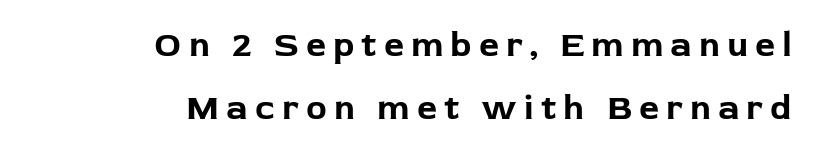
{"serif": "no", "italic": "no", "bold": "yes", "weight": "bold", "width": "normal", "stroke_contrast": "low", "x_height": "medium", "monospaced": "no", "underline": "no", "align": "right", "line_spacing_ratio": 1.81, "letter_spacing": "wide", "letter_spacing_em": 0.2, "glyph_px": 35}
